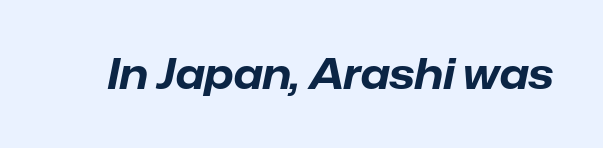
The image shows 41 px bold type, italic (leaning right); set normal letter spacing, not underlined; low stroke contrast and a medium x-height.
